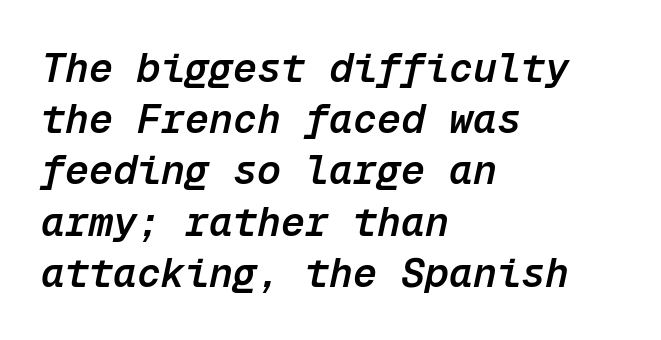
{"italic": "yes", "lean": "right", "slant_degrees": 12, "bold": "semi", "weight": "semibold", "width": "normal", "stroke_contrast": "low", "x_height": "medium", "monospaced": "yes", "underline": "no", "align": "left", "line_spacing": "normal", "line_spacing_ratio": 1.28, "letter_spacing": "normal", "letter_spacing_em": 0.0, "glyph_px": 40}
